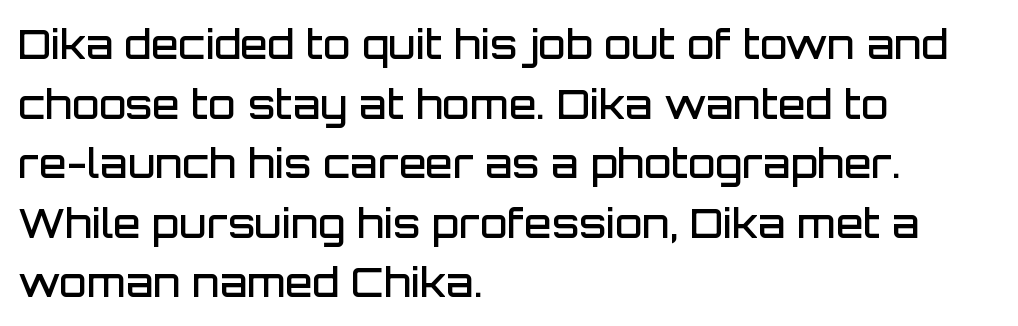
Q: Is the text bold? A: Semi-bold.
Q: Is the text italic (slanted)? A: No, it is upright.
Q: Is the typeface a serif or a sans-serif typeface? A: Sans-serif.
Q: Is the text underlined? A: No.
Q: How is the paragraph aligned? A: Left-aligned.
Q: Is the spacing between letters normal or unusually wide? A: Normal.
Q: Is the spacing between lines tight, normal or loose? A: Normal.
Q: Width (condensed, normal, or wide)? A: Normal.
Q: Stroke contrast? A: Low.
Q: x-height? A: Large.
Q: Monospaced? A: No.
